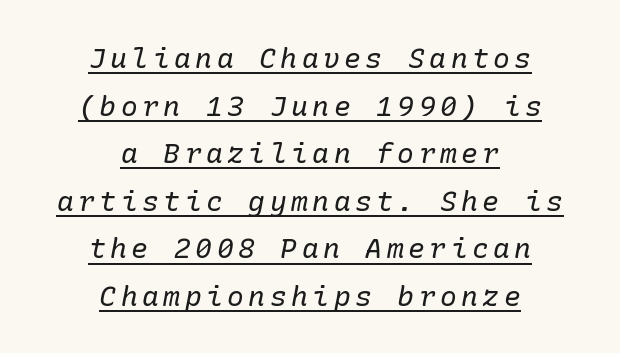
The image shows 28 px regular-weight type, italic (leaning right); set centered, normal line spacing (1.7x), underlined; low stroke contrast and a medium x-height.
